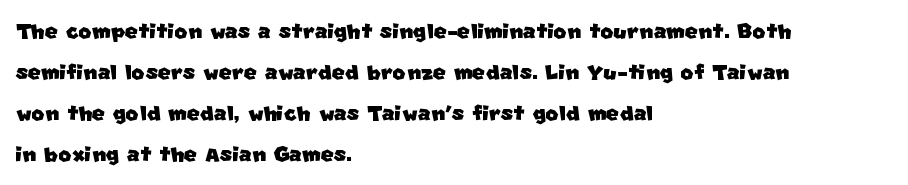
Q: Is the typeface a serif or a sans-serif typeface? A: Sans-serif.
Q: Is the text underlined? A: No.
Q: How is the paragraph aligned? A: Left-aligned.
Q: Is the spacing between letters normal or unusually wide? A: Normal.
Q: Is the spacing between lines tight, normal or loose? A: Normal.
Q: Width (condensed, normal, or wide)? A: Normal.
Q: Stroke contrast? A: Low.
Q: x-height? A: Large.
Q: Monospaced? A: No.
